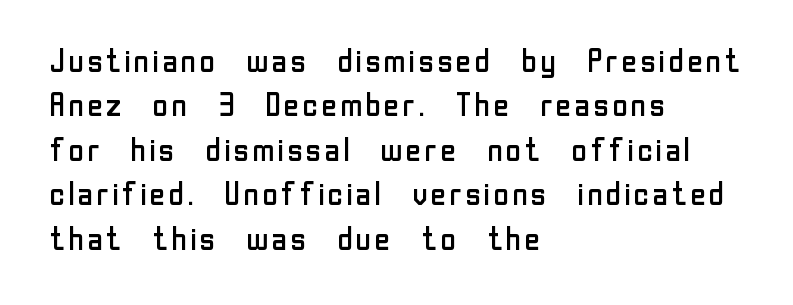
Q: Is the text bold? A: No.
Q: Is the text italic (slanted)? A: No, it is upright.
Q: Is the typeface a serif or a sans-serif typeface? A: Sans-serif.
Q: Is the text underlined? A: No.
Q: How is the paragraph aligned? A: Left-aligned.
Q: Is the spacing between letters normal or unusually wide? A: Normal.
Q: Is the spacing between lines tight, normal or loose? A: Normal.
Q: Width (condensed, normal, or wide)? A: Normal.
Q: Stroke contrast? A: Low.
Q: x-height? A: Medium.
Q: Monospaced? A: No.
